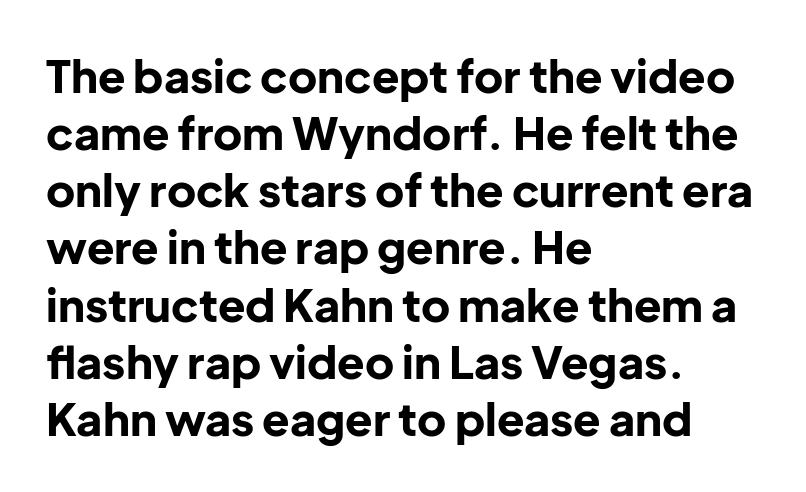
Each row of text sits above clean, open space. What weight is shown? A full bold with thick strokes. Typographically, this falls in the sans-serif category. Do the characters align in a grid? No, the font is proportional.
